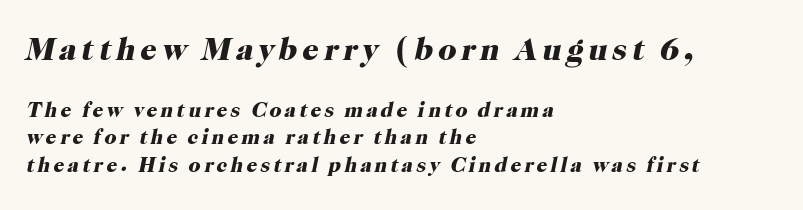
{"serif": "yes", "italic": "yes", "lean": "right", "slant_degrees": 12, "bold": "yes", "weight": "heavy", "width": "normal", "stroke_contrast": "high", "x_height": "medium", "monospaced": "no", "underline": "no", "align": "left", "line_spacing": "normal", "line_spacing_ratio": 1.31, "larger_block": "first", "size_ratio": 1.52, "glyph_px": 32}
